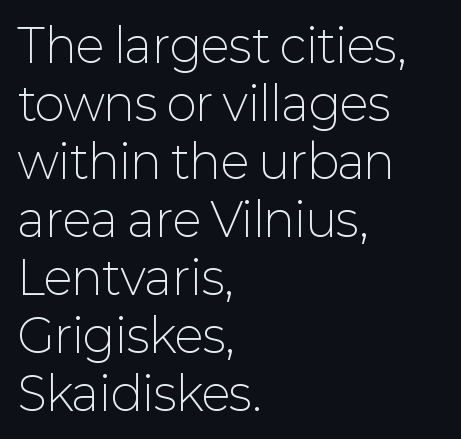
Q: Is the text bold? A: No.
Q: Is the text italic (slanted)? A: No, it is upright.
Q: Is the typeface a serif or a sans-serif typeface? A: Sans-serif.
Q: Is the text underlined? A: No.
Q: How is the paragraph aligned? A: Left-aligned.
Q: Is the spacing between letters normal or unusually wide? A: Normal.
Q: Is the spacing between lines tight, normal or loose? A: Normal.
Q: Width (condensed, normal, or wide)? A: Normal.
Q: Stroke contrast? A: Low.
Q: x-height? A: Medium.
Q: Monospaced? A: No.
